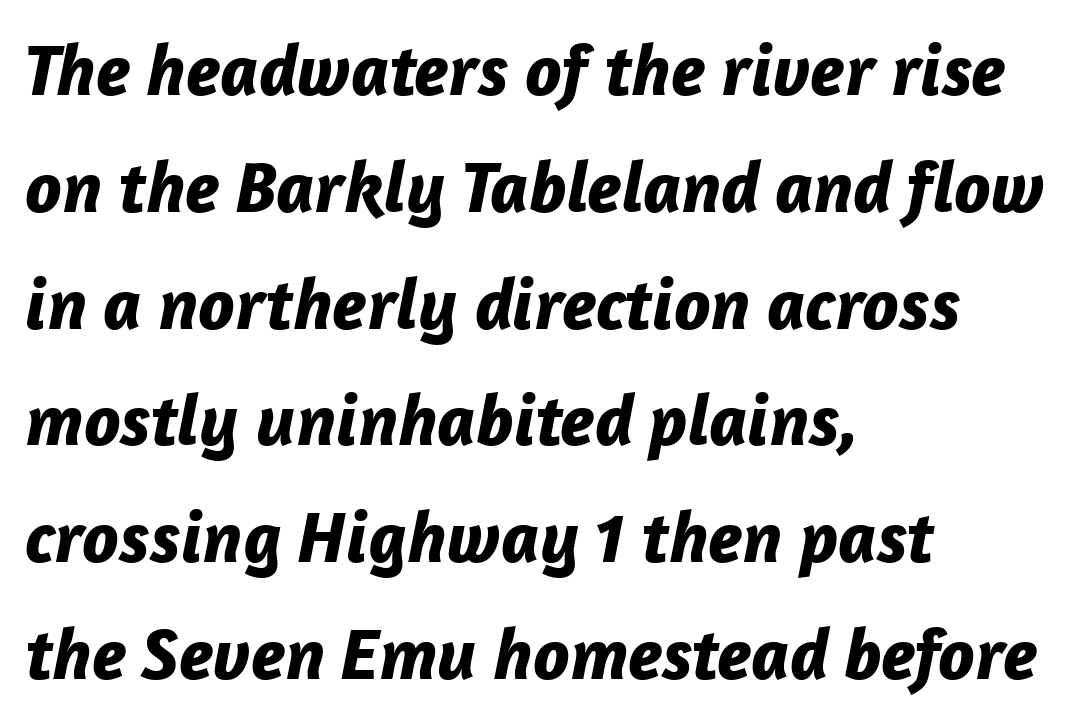
Q: Is the text bold? A: Yes.
Q: Is the text italic (slanted)? A: Yes, it leans right by about 12 degrees.
Q: Is the text underlined? A: No.
Q: How is the paragraph aligned? A: Left-aligned.
Q: Is the spacing between letters normal or unusually wide? A: Normal.
Q: Is the spacing between lines tight, normal or loose? A: Normal.
Q: Width (condensed, normal, or wide)? A: Normal.
Q: Stroke contrast? A: Low.
Q: x-height? A: Medium.
Q: Monospaced? A: No.
